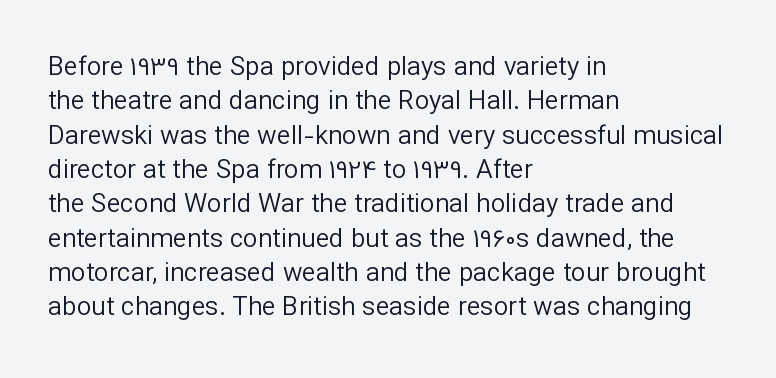
{"italic": "no", "bold": "no", "underline": "no", "align": "left", "line_spacing": "normal", "line_spacing_ratio": 1.32, "letter_spacing": "normal", "letter_spacing_em": 0.0, "glyph_px": 26}
